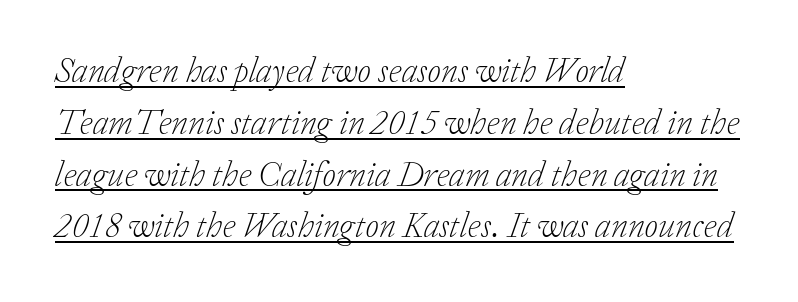
Compared with a typical body face, this is equally light or lighter still. What's the leading like? Ordinary, nothing unusual. Glance below the letters and you will spot a drawn line. The text carries the slant typical of an italic or oblique font. Is this a fixed-width face? No — the glyphs have proportional, varying widths.
